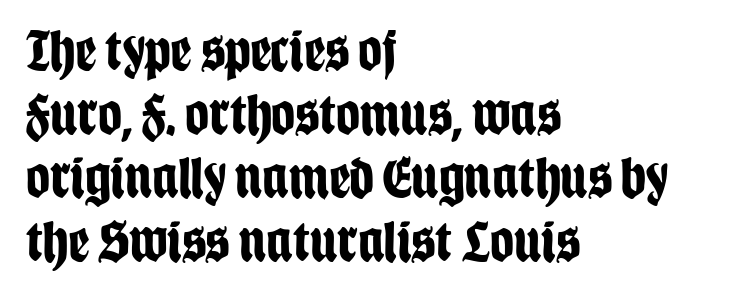
How would I describe the line gaps? Narrow and economical. All the whitespace from short lines collects on the right. Check where the strokes stop: nothing finishes them off — pure sans. Note the varied advance widths — an 'i' is clearly narrower than an 'm'. The passage shown has conventional tracking throughout. Quick note: not italic, upright.
